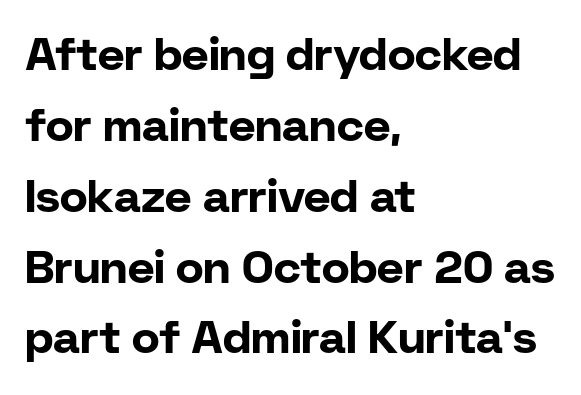
{"serif": "no", "italic": "no", "bold": "yes", "weight": "bold", "width": "normal", "stroke_contrast": "low", "x_height": "medium", "monospaced": "no", "underline": "no", "align": "left", "line_spacing": "normal", "line_spacing_ratio": 1.54, "letter_spacing": "normal", "letter_spacing_em": 0.0, "glyph_px": 46}
